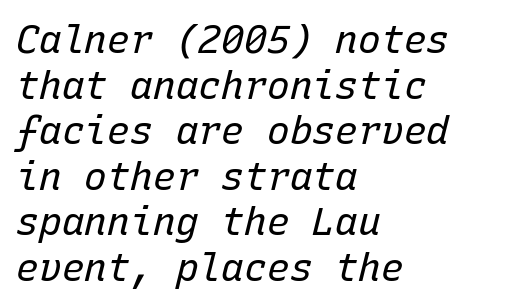
The lines are quadded left. These lines are rendered in a fixed-pitch font. The characters are drawn with everyday or finer stroke widths. It's the slanting kind of type. Just letters on the line, the space beneath them empty. Honestly, the letter spacing is just normal — you wouldn't notice it.
